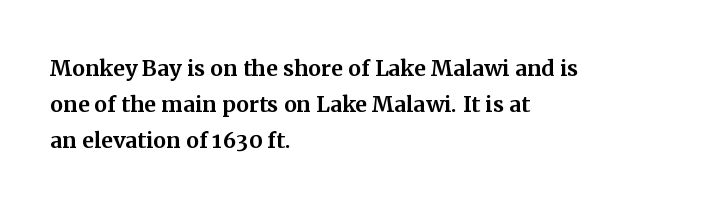
Q: Is the text italic (slanted)? A: No, it is upright.
Q: Is the typeface a serif or a sans-serif typeface? A: Serif.
Q: Is the text underlined? A: No.
Q: How is the paragraph aligned? A: Left-aligned.
Q: Is the spacing between letters normal or unusually wide? A: Normal.
Q: Is the spacing between lines tight, normal or loose? A: Normal.
Q: Width (condensed, normal, or wide)? A: Normal.
Q: Stroke contrast? A: Medium.
Q: x-height? A: Medium.
Q: Monospaced? A: No.
